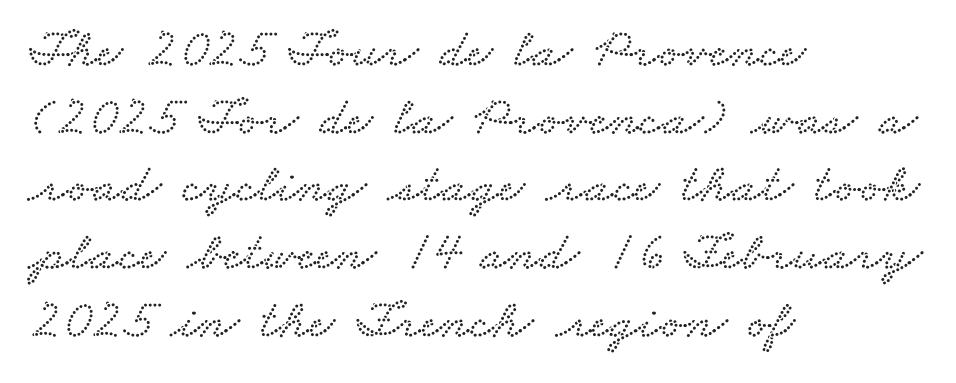
The image shows 55 px wide serif type; set left-aligned, line spacing 1.23x, normal letter spacing, not underlined; low stroke contrast and a small x-height.
